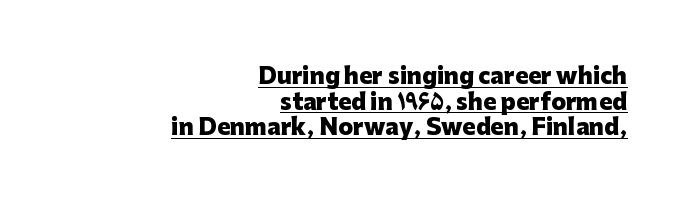
Compared with undecorated copy, this sample adds a rule below the words. Plenty of ink on the page — the face is bold. The compositor pushed each line to the right boundary. There is no visible air inserted between adjacent glyphs.
